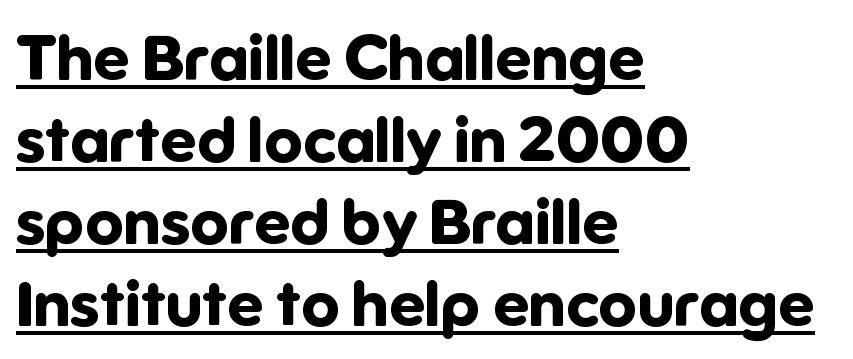
Students, this is bold: see how much ink each stroke carries. Notice how the stems are strictly vertical — no italics here. These lines are set flush left with a ragged right edge. Students, observe the line beneath the letters — that is underlining.
